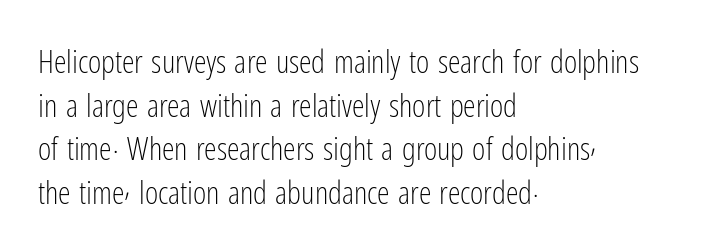
{"serif": "no", "italic": "no", "bold": "no", "weight": "light", "width": "condensed", "stroke_contrast": "low", "x_height": "medium", "monospaced": "no", "underline": "no", "align": "left", "line_spacing": "normal", "line_spacing_ratio": 1.36, "letter_spacing": "normal", "letter_spacing_em": 0.0, "glyph_px": 32}
